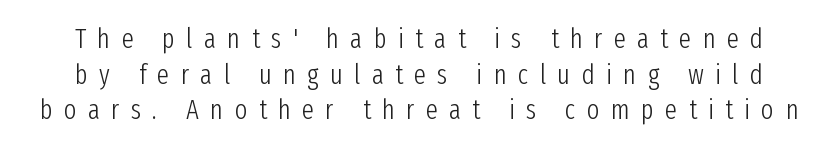
The image shows 27 px text type, upright; set normal line spacing (1.32x), unusually wide letter spacing (+0.42 em), not underlined.
